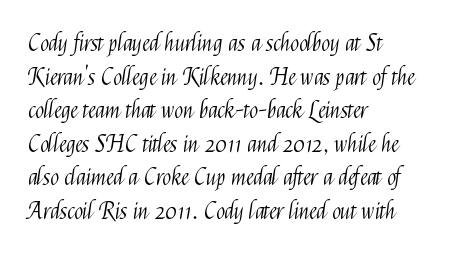
What stands out about the letter spacing? Nothing — it is the standard amount. Type without underlining. Is there much room between lines? A standard amount, neither cramped nor airy.
